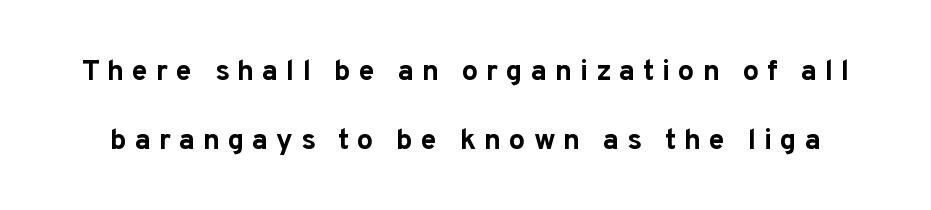
Q: Is the text bold? A: Yes.
Q: Is the text italic (slanted)? A: No, it is upright.
Q: Is the typeface a serif or a sans-serif typeface? A: Sans-serif.
Q: Is the text underlined? A: No.
Q: Is the spacing between letters normal or unusually wide? A: Unusually wide.
Q: Is the spacing between lines tight, normal or loose? A: Loose.
Q: Width (condensed, normal, or wide)? A: Normal.
Q: Stroke contrast? A: Low.
Q: x-height? A: Medium.
Q: Monospaced? A: No.
